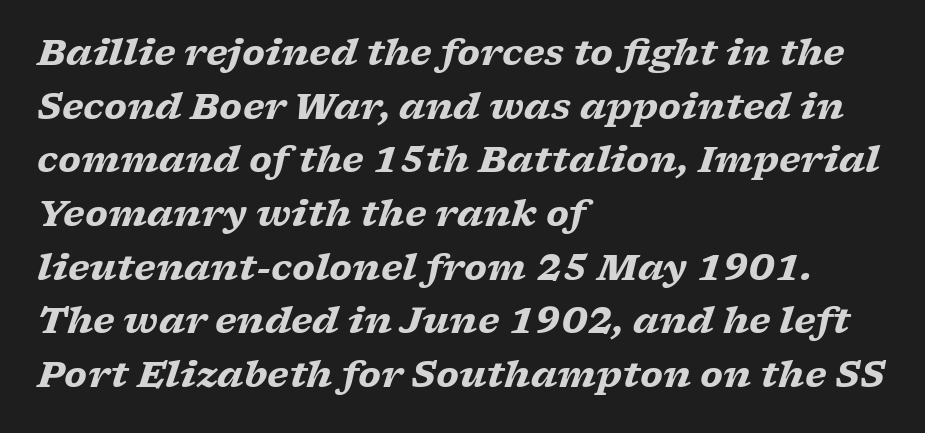
Q: Is the text bold? A: Yes.
Q: Is the text italic (slanted)? A: Yes, it leans right by about 17 degrees.
Q: Is the typeface a serif or a sans-serif typeface? A: Serif.
Q: Is the text underlined? A: No.
Q: How is the paragraph aligned? A: Left-aligned.
Q: Is the spacing between letters normal or unusually wide? A: Normal.
Q: Is the spacing between lines tight, normal or loose? A: Normal.
Q: Width (condensed, normal, or wide)? A: Wide.
Q: Stroke contrast? A: Low.
Q: x-height? A: Medium.
Q: Monospaced? A: No.
